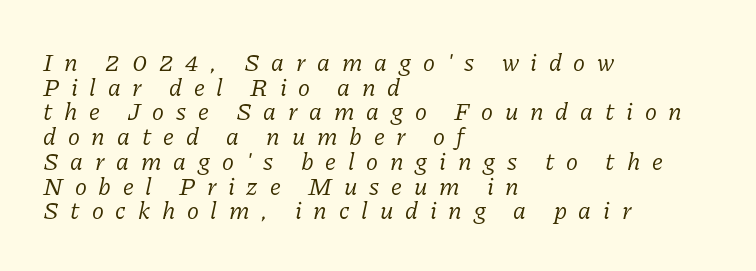
The image shows 25 px text type, italic (leaning right); set left-aligned, tight line spacing (0.99x), unusually wide letter spacing (+0.47 em), not underlined.
